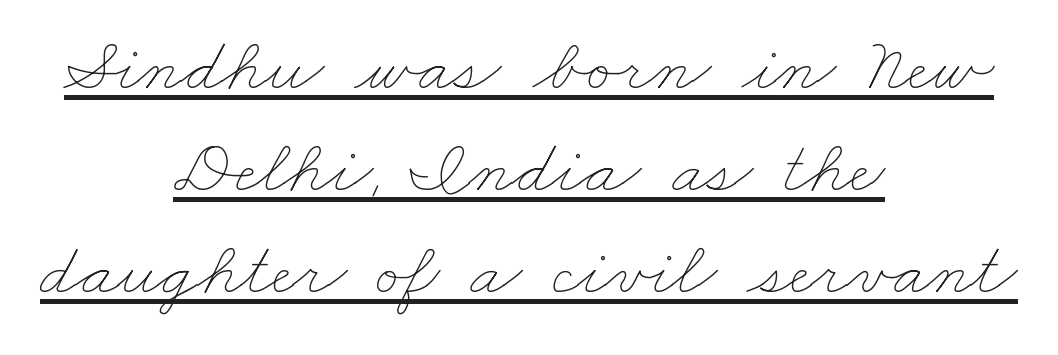
Decoration check: the copy is underlined. Each stroke keeps to a modest, everyday thickness or less. The typesetter chose a symmetrical, centered arrangement here. The line-height multiplier appears to be the usual default. You could not count columns in this text — the font is proportionally spaced. Inter-character spacing is left at the font's built-in metrics.
